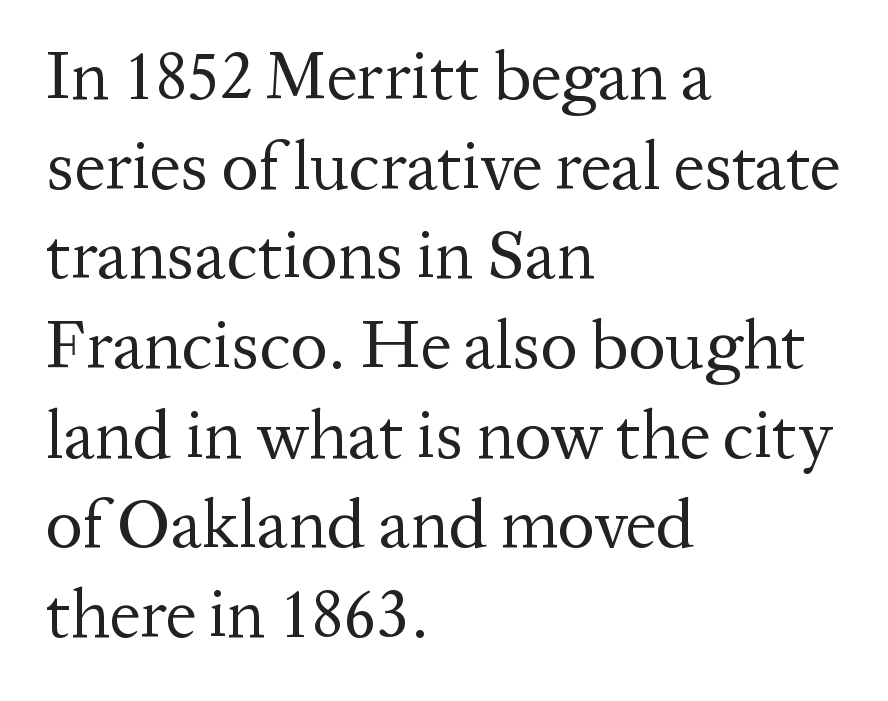
{"serif": "yes", "italic": "no", "bold": "no", "weight": "regular", "width": "normal", "stroke_contrast": "medium", "x_height": "medium", "monospaced": "no", "underline": "no", "align": "left", "line_spacing": "normal", "line_spacing_ratio": 1.3, "letter_spacing": "normal", "letter_spacing_em": 0.0, "glyph_px": 69}
